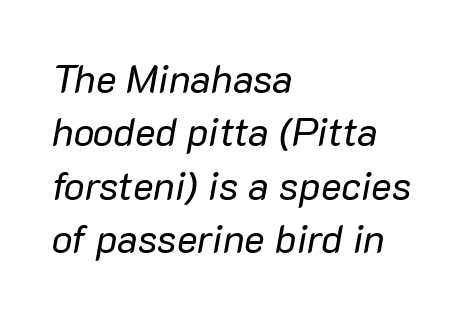
Stems here are at most as thick as an everyday book face. Would a proofreader flag this as italicized? Yes. Underline: absent. Regular leading. A typesetter would call this zero additional tracking.
